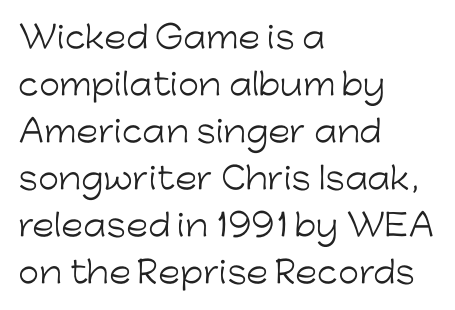
Q: Is the text bold? A: No.
Q: Is the text italic (slanted)? A: No, it is upright.
Q: Is the typeface a serif or a sans-serif typeface? A: Sans-serif.
Q: Is the text underlined? A: No.
Q: How is the paragraph aligned? A: Left-aligned.
Q: Is the spacing between letters normal or unusually wide? A: Normal.
Q: Is the spacing between lines tight, normal or loose? A: Normal.
Q: Width (condensed, normal, or wide)? A: Normal.
Q: Stroke contrast? A: Low.
Q: x-height? A: Medium.
Q: Monospaced? A: No.
